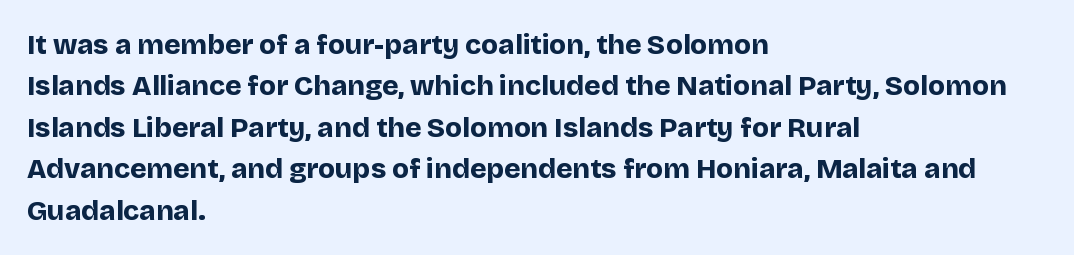
The rendering shows plain stroke endings on the letterforms — a sans-serif design. When letters stand straight like this, we call the style roman or upright. Nobody drew a line under any word here. The setting favours the left margin, as ordinary paragraphs usually do. Vertically, the passage feels balanced, rows spaced as you'd expect.
